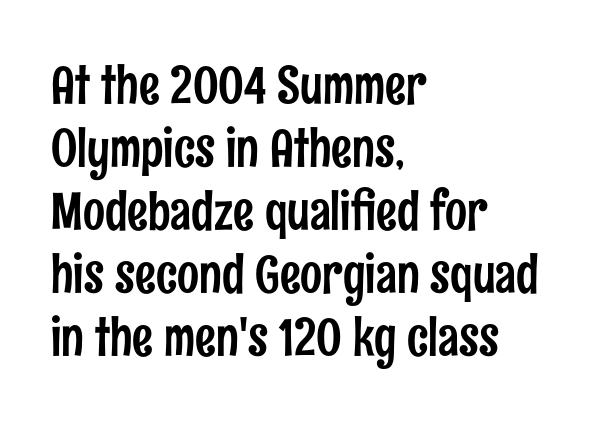
Descenders are the only things crossing below the line. Posture: upright roman. Alignment: flush left. Nope, no serifs anywhere on these letters.
